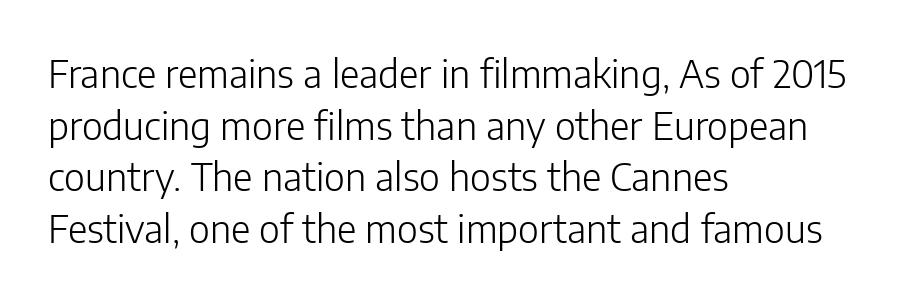
The image shows 38 px light sans-serif type, upright; set left-aligned, normal line spacing (1.36x), normal letter spacing, not underlined; low stroke contrast and a medium x-height.
